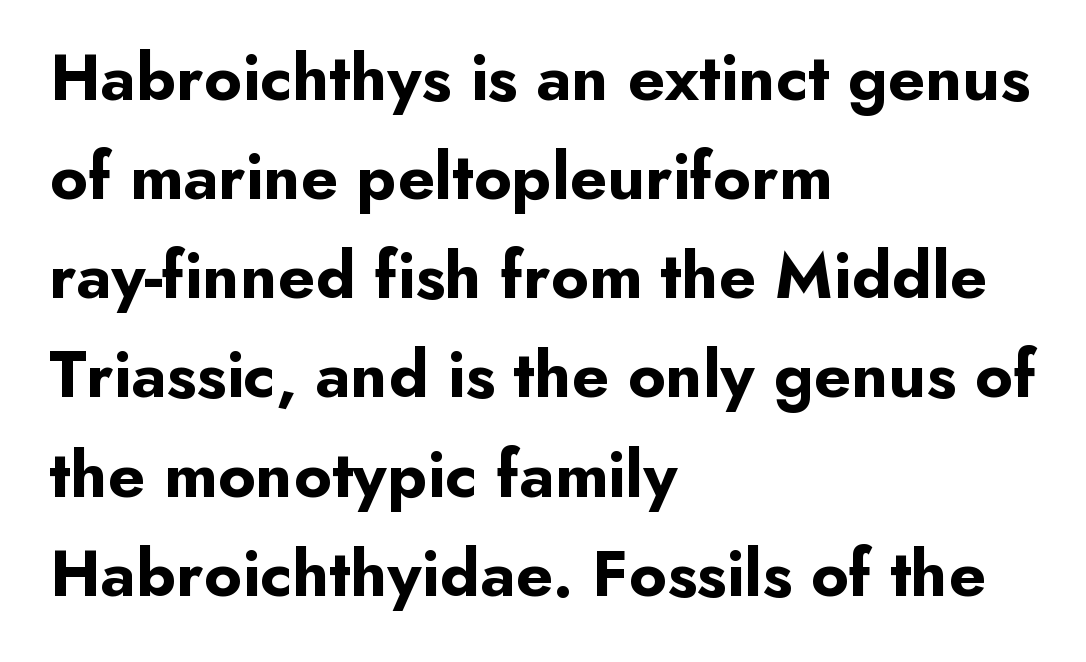
Notice how the stems are strictly vertical — no italics here. Vertically, the passage feels balanced, rows spaced as you'd expect. Letters rest on an invisible, unmarked baseline. In terms of letterform style, serifs are entirely absent. You could not count columns in this text — the font is proportionally spaced.
